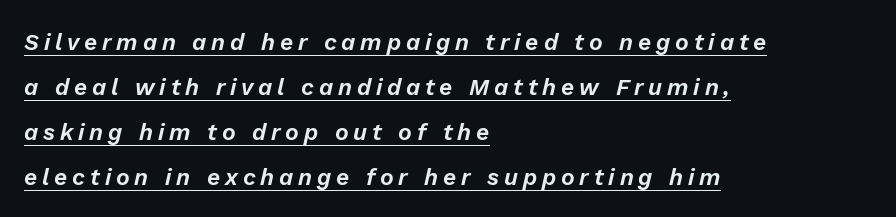
The image shows 23 px text type, italic (leaning right); set left-aligned, loose line spacing (1.95x), unusually wide letter spacing (+0.21 em), underlined.
